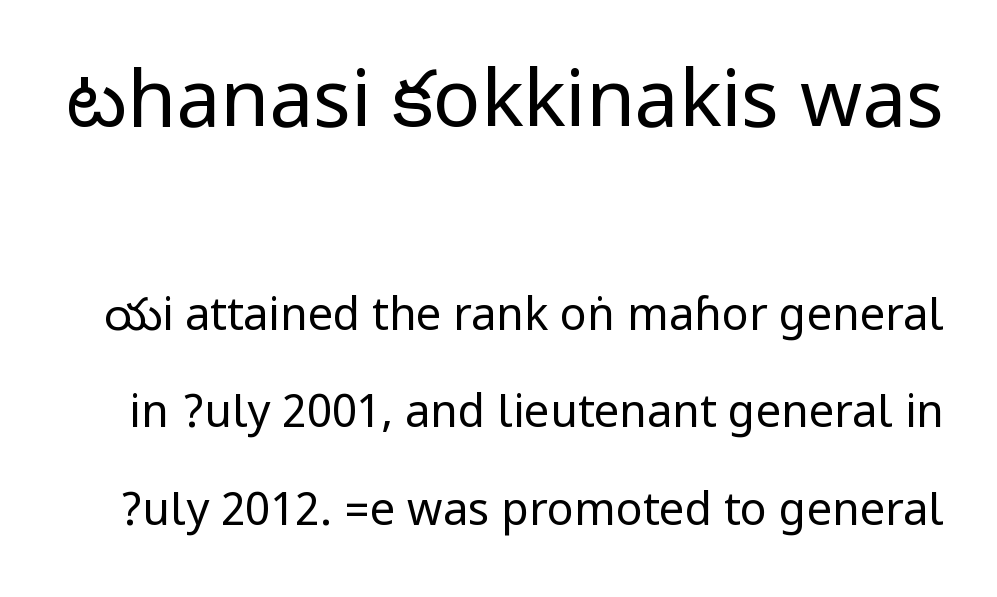
Q: Is the text bold? A: No.
Q: Is the text italic (slanted)? A: No, it is upright.
Q: Is the typeface a serif or a sans-serif typeface? A: Sans-serif.
Q: Is the text underlined? A: No.
Q: Is the spacing between letters normal or unusually wide? A: Normal.
Q: Is the spacing between lines tight, normal or loose? A: Loose.
Q: Which block of text is set in a larger size, the first (top) or the second (bottom)? A: The first (top) one.
Q: Width (condensed, normal, or wide)? A: Condensed.
Q: Stroke contrast? A: Low.
